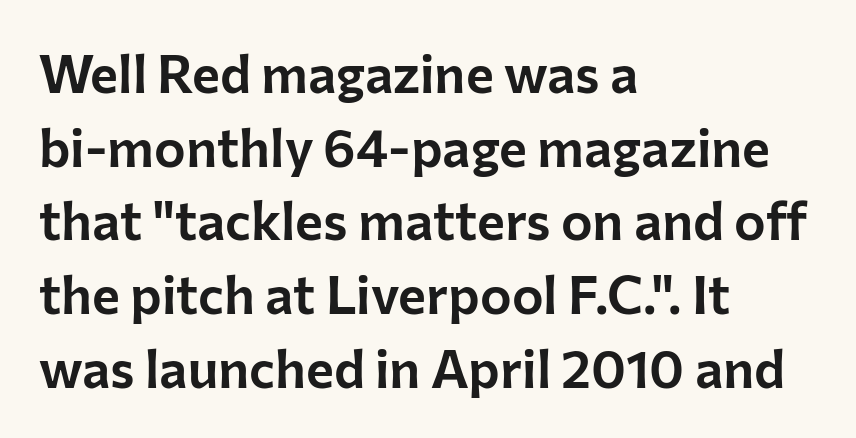
Upright lettering throughout. Check the space under the baseline: it is left empty. Type style note: lacks serifs. Think of a printed novel: that variable character pitch is what you see here. The space between consecutive lines is moderate. Students, note that the glyphs here touch the page at normal intervals.
